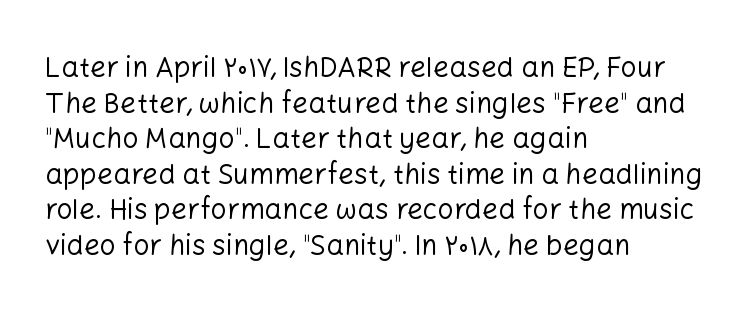
The image shows 28 px regular-weight sans-serif type, upright; set left-aligned, normal line spacing (1.27x), normal letter spacing, not underlined; low stroke contrast and a medium x-height.
